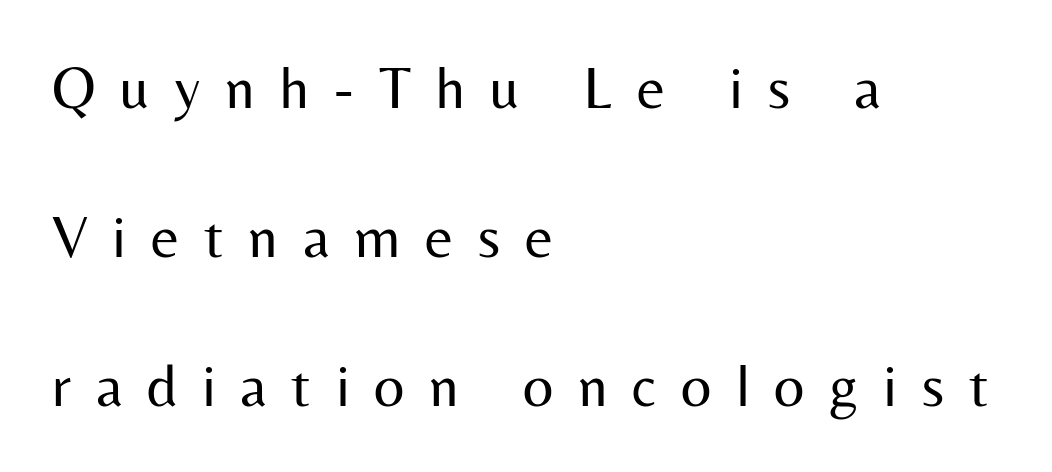
No word sits above an underline. Examine the stroke ends and you'll find no serifs. The tracking reads as deliberately expanded to a designer's eye. Stem width sits at or under what a default text font uses. A great deal of white space separates one row of letters from the next. A student would call this left alignment; a typographer would say flush left, rag right.
